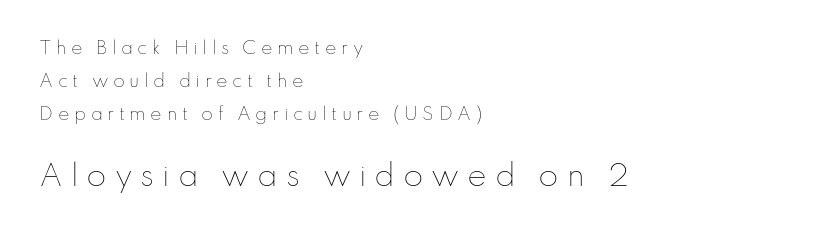
The image shows 29 px thin type, upright; set left-aligned, loose line spacing (1.93x), unusually wide letter spacing (+0.27 em), not underlined; the second (bottom) block is 1.71x larger; low stroke contrast and a small x-height.
